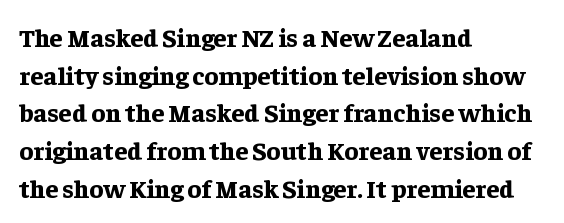
On the weight axis this lands at bold, roughly 700. Words float on clear page, feet unadorned. Interline gaps are of average width in this sample. The rendering keeps characters at their native spacing. In terms of posture, this sample is upright.
